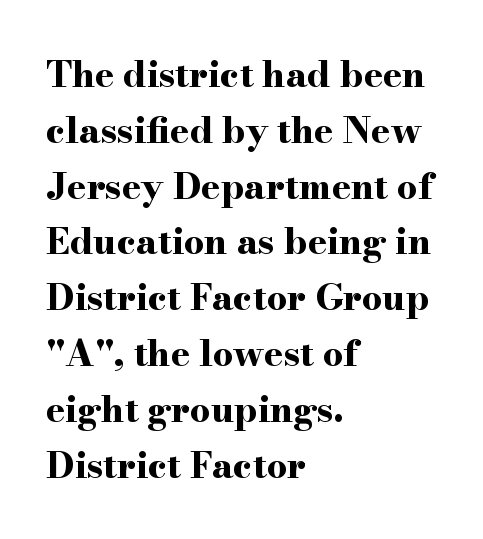
Q: Is the text bold? A: Yes.
Q: Is the text italic (slanted)? A: No, it is upright.
Q: Is the typeface a serif or a sans-serif typeface? A: Serif.
Q: Is the text underlined? A: No.
Q: How is the paragraph aligned? A: Left-aligned.
Q: Is the spacing between letters normal or unusually wide? A: Normal.
Q: Is the spacing between lines tight, normal or loose? A: Normal.
Q: Width (condensed, normal, or wide)? A: Wide.
Q: Stroke contrast? A: High.
Q: x-height? A: Small.
Q: Monospaced? A: No.
